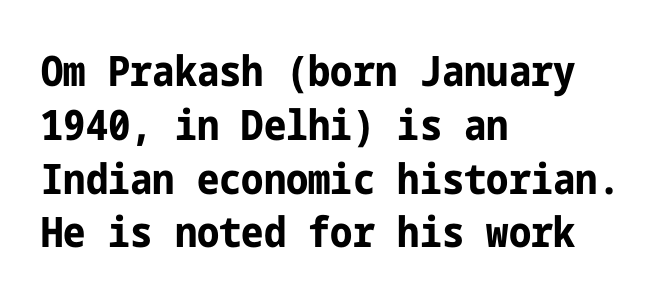
{"serif": "no", "italic": "no", "bold": "yes", "weight": "bold", "width": "condensed", "stroke_contrast": "low", "x_height": "medium", "underline": "no", "align": "left", "line_spacing": "normal", "line_spacing_ratio": 1.28, "letter_spacing": "normal", "letter_spacing_em": 0.0, "glyph_px": 42}
